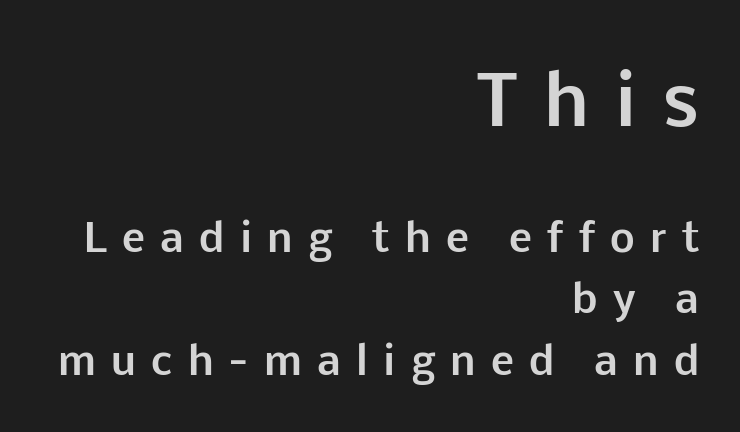
Proportional: the letters do not fall into vertical columns. You could only call the tracking loose — the letters float apart. Top chunk: large. Bottom chunk: small. A typesetter would call this leading conventional body-copy spacing. Line ends are locked; line starts wander. Stroke terminals: plain, sans-serif.
